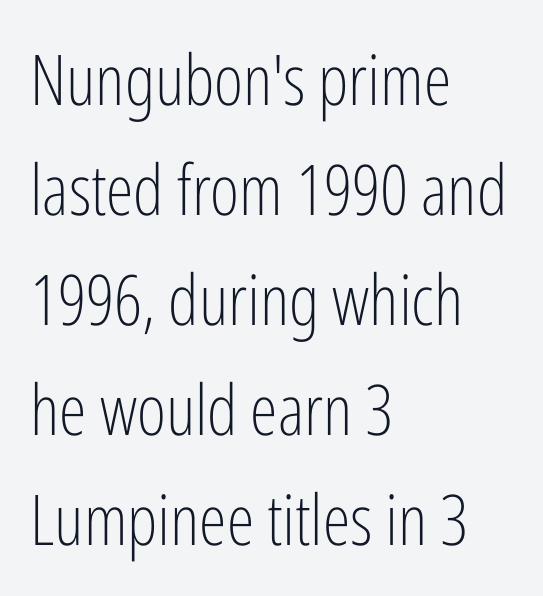
The image shows 70 px light, condensed sans-serif type, upright; set left-aligned, normal line spacing (1.57x), normal letter spacing, not underlined; low stroke contrast and a medium x-height.
